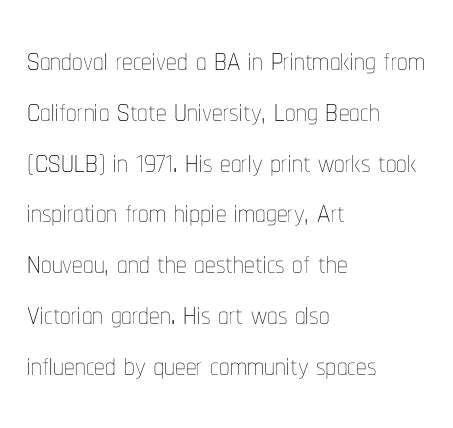
Q: Is the text bold? A: No.
Q: Is the text italic (slanted)? A: No, it is upright.
Q: Is the text underlined? A: No.
Q: How is the paragraph aligned? A: Left-aligned.
Q: Is the spacing between letters normal or unusually wide? A: Normal.
Q: Width (condensed, normal, or wide)? A: Condensed.
Q: Stroke contrast? A: Low.
Q: x-height? A: Medium.
Q: Monospaced? A: No.
